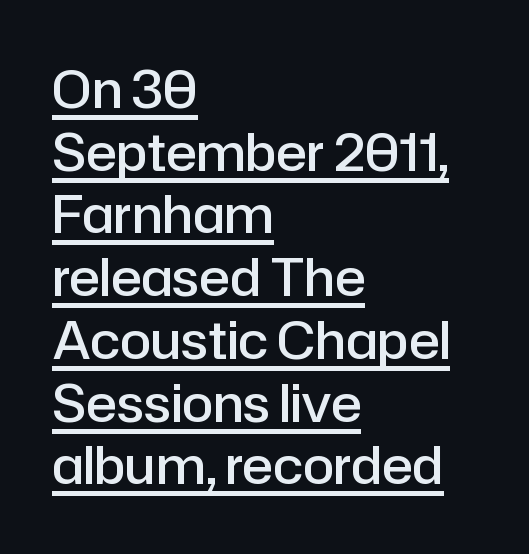
Q: Is the text bold? A: Semi-bold.
Q: Is the text italic (slanted)? A: No, it is upright.
Q: Is the typeface a serif or a sans-serif typeface? A: Sans-serif.
Q: Is the text underlined? A: Yes.
Q: How is the paragraph aligned? A: Left-aligned.
Q: Is the spacing between letters normal or unusually wide? A: Normal.
Q: Width (condensed, normal, or wide)? A: Normal.
Q: Stroke contrast? A: Low.
Q: x-height? A: Medium.
Q: Monospaced? A: No.
